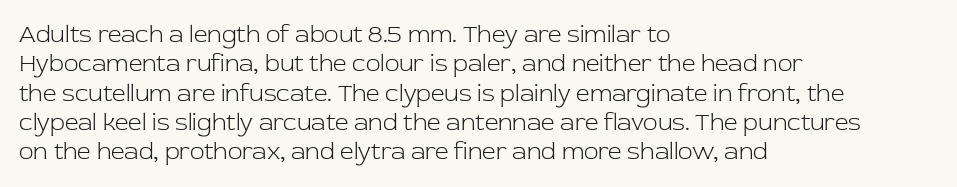
{"italic": "no", "bold": "no", "underline": "no", "align": "left", "line_spacing_ratio": 1.22, "letter_spacing": "normal", "letter_spacing_em": 0.0, "glyph_px": 24}
